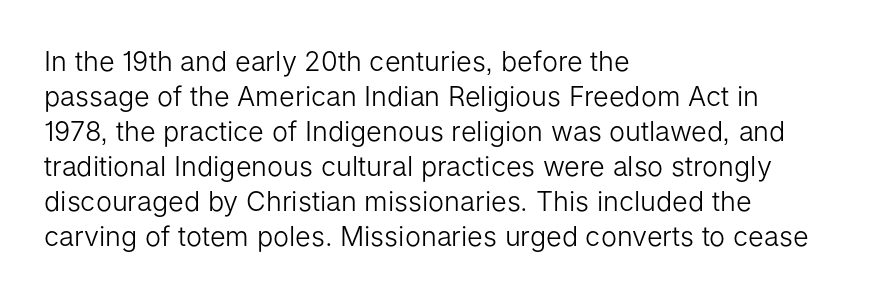
Style check: upright. Plain, unruled lines of type. The paragraph has a hard left edge and a soft right edge. This rendering leaves character spacing at its baseline value. A typesetter would call this leading conventional body-copy spacing. These glyphs show unthickened strokes, regular width or finer.
